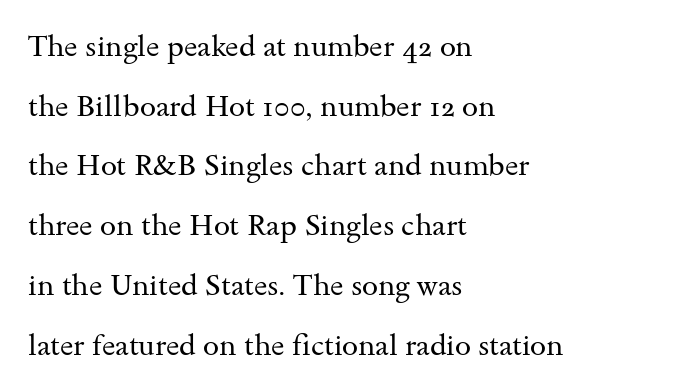
Q: Is the text bold? A: No.
Q: Is the text italic (slanted)? A: No, it is upright.
Q: Is the typeface a serif or a sans-serif typeface? A: Serif.
Q: Is the text underlined? A: No.
Q: How is the paragraph aligned? A: Left-aligned.
Q: Is the spacing between letters normal or unusually wide? A: Normal.
Q: Is the spacing between lines tight, normal or loose? A: Loose.
Q: Width (condensed, normal, or wide)? A: Wide.
Q: Stroke contrast? A: Medium.
Q: x-height? A: Small.
Q: Monospaced? A: No.
